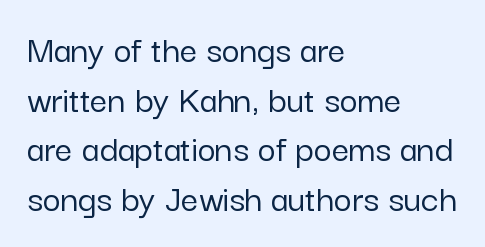
The image shows 39 px sans-serif type, upright; set left-aligned, normal line spacing (1.27x), normal letter spacing, not underlined; low stroke contrast and a medium x-height.
